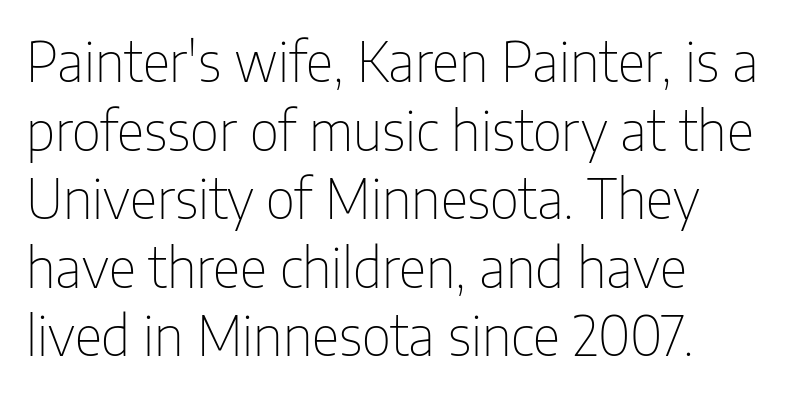
The space beneath each line is pristine and unruled. The passage shown is typed in a proportional face where columns would drift. Glyph-to-glyph distance matches everyday printed text. If you drew a ruler down the left edge, every line would touch it. In terms of leading, this rendering sits right in the middle.
